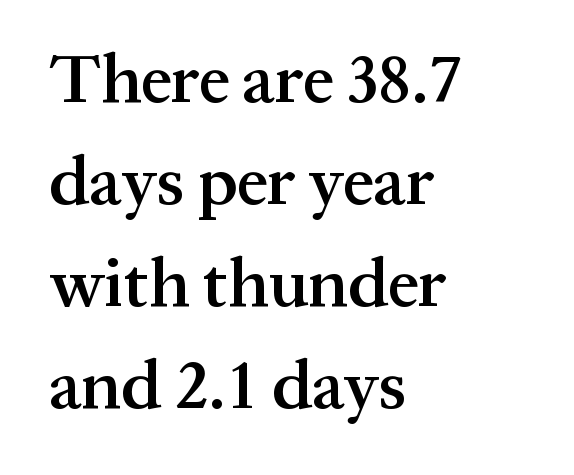
Q: Is the text bold? A: Semi-bold.
Q: Is the text italic (slanted)? A: No, it is upright.
Q: Is the typeface a serif or a sans-serif typeface? A: Serif.
Q: Is the text underlined? A: No.
Q: How is the paragraph aligned? A: Left-aligned.
Q: Is the spacing between letters normal or unusually wide? A: Normal.
Q: Is the spacing between lines tight, normal or loose? A: Normal.
Q: Width (condensed, normal, or wide)? A: Normal.
Q: Stroke contrast? A: Medium.
Q: x-height? A: Medium.
Q: Monospaced? A: No.
